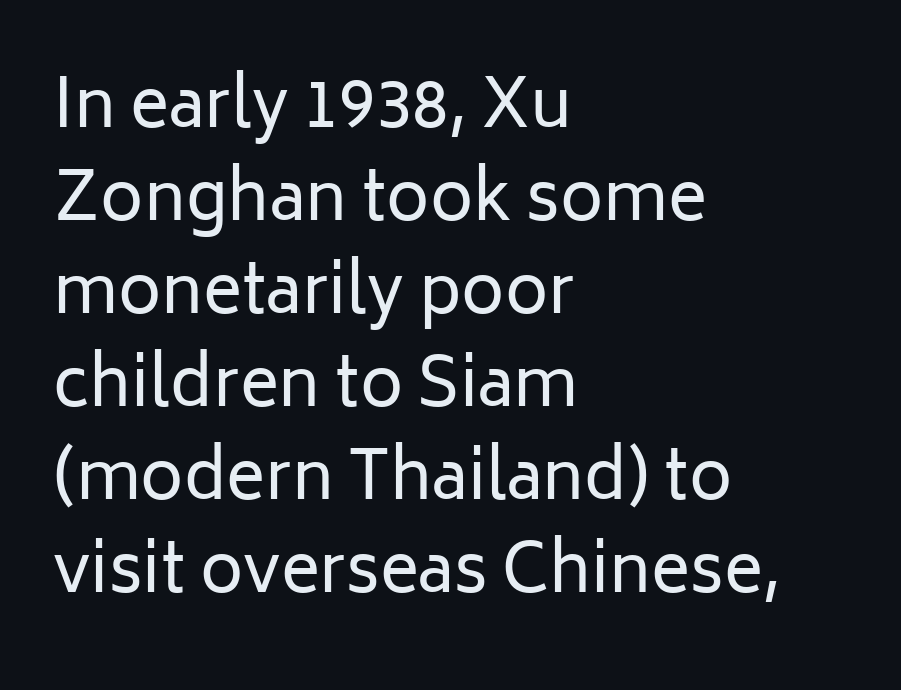
Q: Is the text bold? A: No.
Q: Is the text italic (slanted)? A: No, it is upright.
Q: Is the typeface a serif or a sans-serif typeface? A: Sans-serif.
Q: Is the text underlined? A: No.
Q: How is the paragraph aligned? A: Left-aligned.
Q: Is the spacing between letters normal or unusually wide? A: Normal.
Q: Is the spacing between lines tight, normal or loose? A: Normal.
Q: Width (condensed, normal, or wide)? A: Normal.
Q: Stroke contrast? A: Low.
Q: x-height? A: Medium.
Q: Monospaced? A: No.
